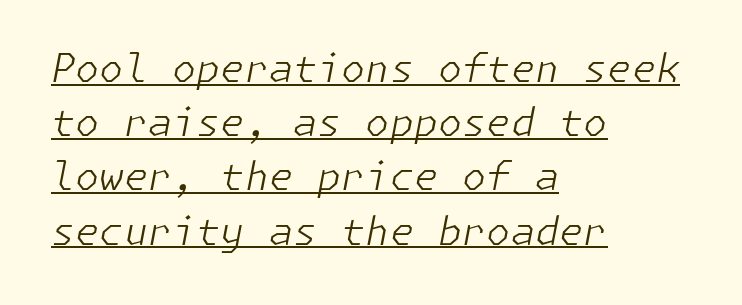
{"italic": "yes", "lean": "right", "slant_degrees": 11, "bold": "no", "weight": "light", "width": "normal", "stroke_contrast": "low", "x_height": "medium", "underline": "yes", "align": "left", "line_spacing": "normal", "line_spacing_ratio": 1.39, "letter_spacing": "normal", "letter_spacing_em": 0.0, "glyph_px": 39}
